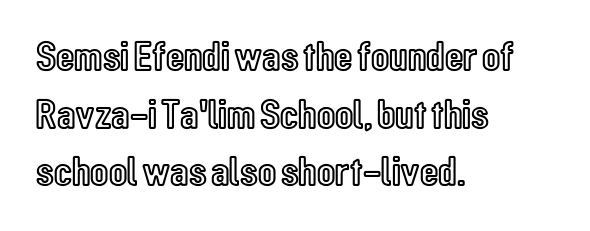
{"italic": "no", "width": "condensed", "x_height": "medium", "monospaced": "no", "underline": "no", "align": "left", "line_spacing": "normal", "line_spacing_ratio": 1.37, "letter_spacing": "normal", "letter_spacing_em": 0.0, "glyph_px": 42}
